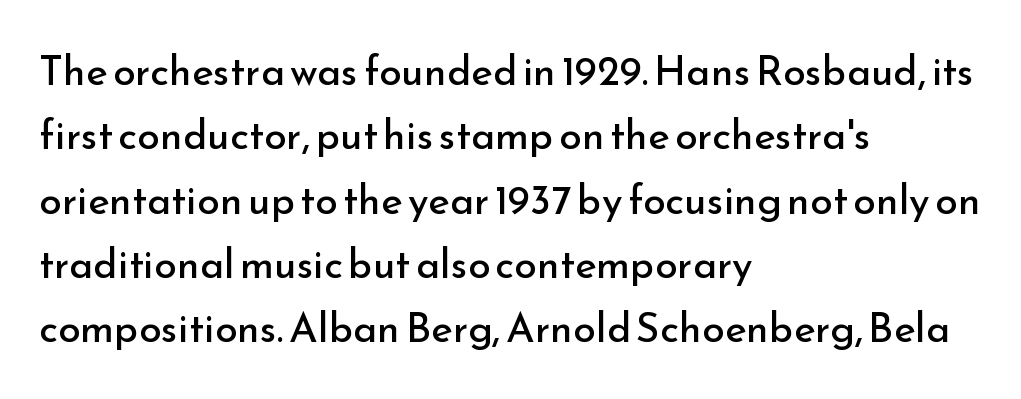
The image shows 41 px regular-weight sans-serif type, upright; set left-aligned, normal line spacing (1.57x), normal letter spacing, not underlined; low stroke contrast and a small x-height.
